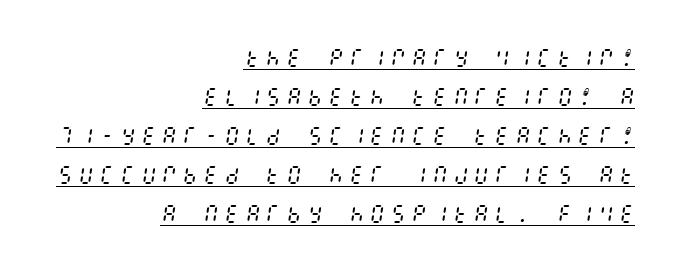
Q: Is the text bold? A: No.
Q: Is the text italic (slanted)? A: Yes, it leans right by about 8 degrees.
Q: Is the text underlined? A: Yes.
Q: How is the paragraph aligned? A: Right-aligned.
Q: Is the spacing between letters normal or unusually wide? A: Unusually wide.
Q: Is the spacing between lines tight, normal or loose? A: Loose.
